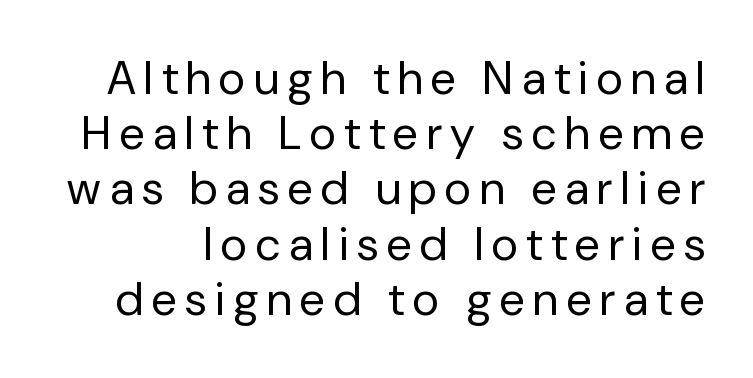
{"serif": "no", "italic": "no", "bold": "no", "weight": "regular", "width": "normal", "stroke_contrast": "low", "x_height": "medium", "monospaced": "no", "underline": "no", "line_spacing_ratio": 1.2, "glyph_px": 46}
